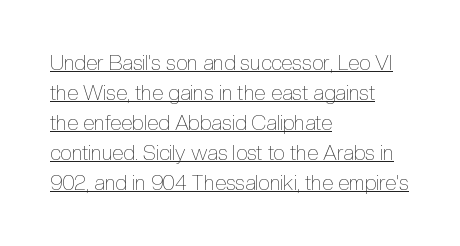
{"italic": "no", "bold": "no", "underline": "yes", "align": "left", "line_spacing": "normal", "line_spacing_ratio": 1.43, "letter_spacing": "normal", "letter_spacing_em": 0.0, "glyph_px": 21}
